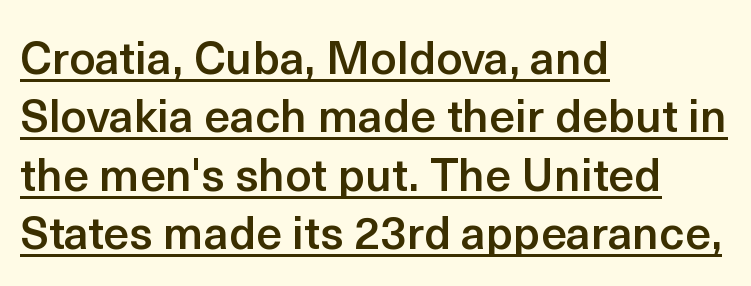
The image shows 46 px semibold sans-serif type, upright; set left-aligned, normal line spacing (1.27x), normal letter spacing, underlined; a medium x-height.
